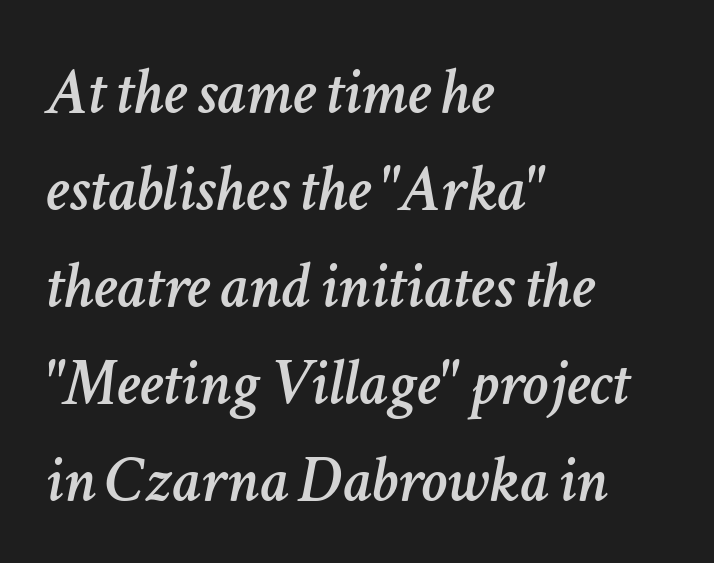
Q: Is the text italic (slanted)? A: Yes, it leans right by about 11 degrees.
Q: Is the text underlined? A: No.
Q: How is the paragraph aligned? A: Left-aligned.
Q: Is the spacing between letters normal or unusually wide? A: Normal.
Q: Is the spacing between lines tight, normal or loose? A: Normal.
Q: Width (condensed, normal, or wide)? A: Normal.
Q: Stroke contrast? A: Low.
Q: x-height? A: Medium.
Q: Monospaced? A: No.
